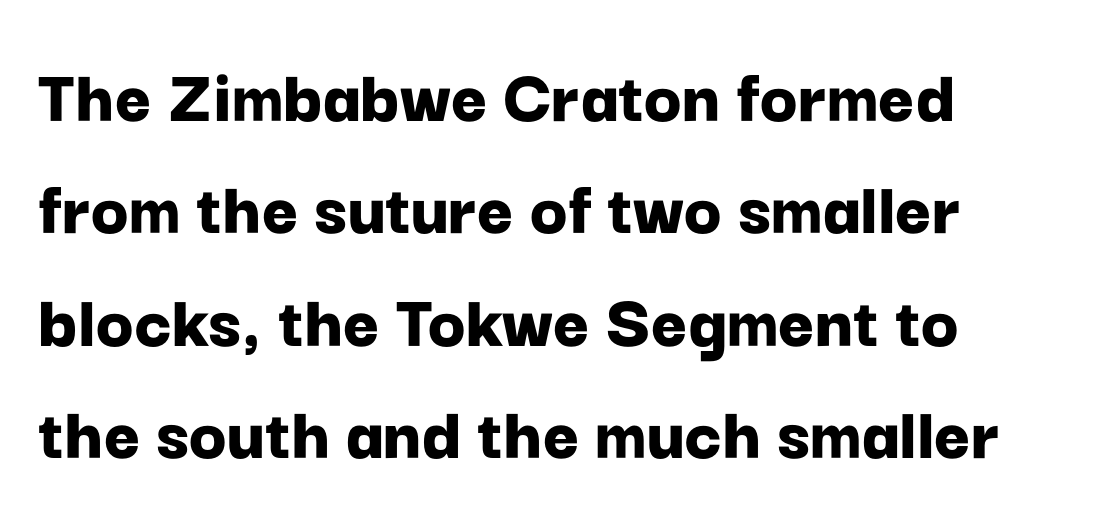
The image shows 78 px bold sans-serif type, upright; set normal line spacing (1.44x), normal letter spacing, not underlined; low stroke contrast and a medium x-height.
